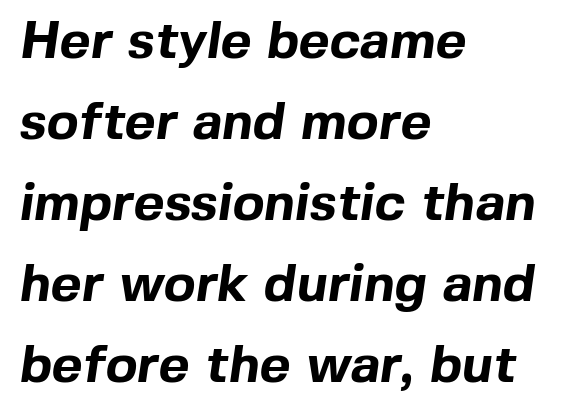
{"serif": "no", "bold": "yes", "weight": "bold", "width": "normal", "x_height": "medium", "monospaced": "no", "underline": "no", "align": "left", "line_spacing": "normal", "line_spacing_ratio": 1.53, "letter_spacing": "normal", "letter_spacing_em": 0.0, "glyph_px": 53}
